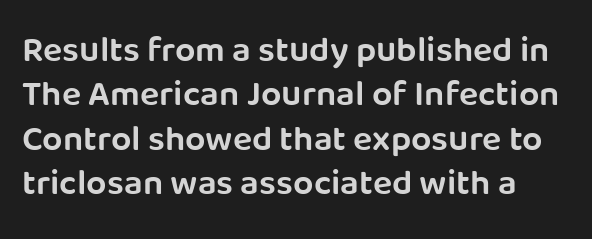
The image shows 36 px semibold sans-serif type, upright; set line spacing 1.23x, normal letter spacing, not underlined; low stroke contrast and a large x-height.
